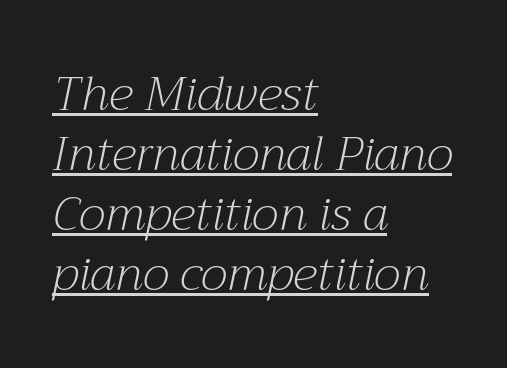
Unbolded letterforms with no extra heft. Students, note that the glyphs here touch the page at normal intervals. In CSS terms this would be text-align: left. The glyphs look as if they've been sheared to an angle. The letters carry serifs — small finishing strokes at the ends of their stems. Each letter keeps its own natural width here, so spacing adapts to shape.
